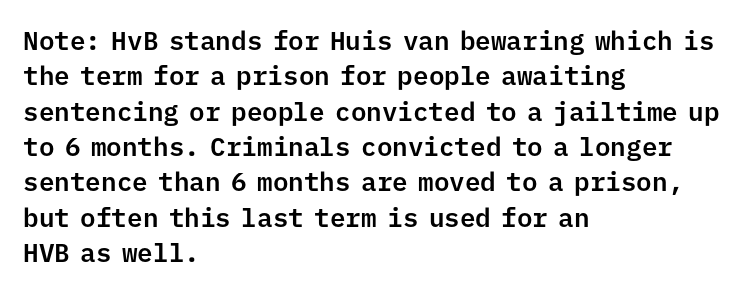
The passage shown stacks its lines at a standard gap. These lines stack with their left ends in a neat column. A roman cut, with each character standing at attention. Caption: standard tracking, unaltered. Words float on clear page, feet unadorned.
